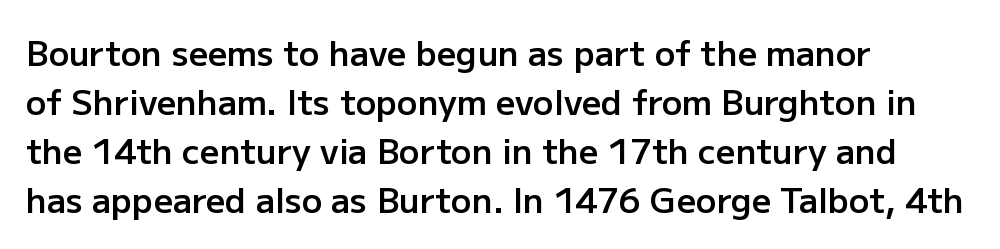
Baseline-to-baseline distance is the conventional proportion of letter height. Underlining? Definitely not there. Typographic density is moderately raised because the face is semibold. These lines are rendered in a variable-pitch font.
